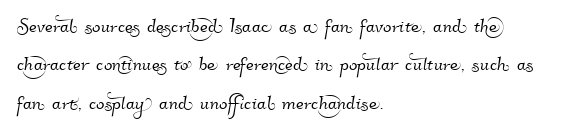
Q: Is the text underlined? A: No.
Q: How is the paragraph aligned? A: Left-aligned.
Q: Is the spacing between letters normal or unusually wide? A: Normal.
Q: Is the spacing between lines tight, normal or loose? A: Normal.
